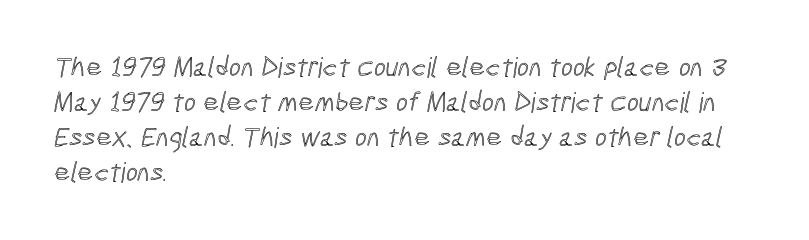
Q: Is the text underlined? A: No.
Q: How is the paragraph aligned? A: Left-aligned.
Q: Is the spacing between letters normal or unusually wide? A: Normal.
Q: Is the spacing between lines tight, normal or loose? A: Normal.
Q: Width (condensed, normal, or wide)? A: Condensed.
Q: x-height? A: Medium.
Q: Monospaced? A: No.
